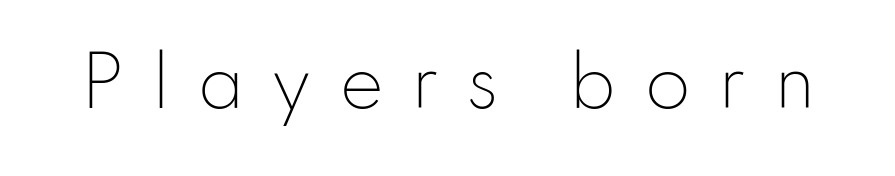
Q: Is the text bold? A: No.
Q: Is the text italic (slanted)? A: No, it is upright.
Q: Is the typeface a serif or a sans-serif typeface? A: Sans-serif.
Q: Is the text underlined? A: No.
Q: Is the spacing between letters normal or unusually wide? A: Unusually wide.
Q: Width (condensed, normal, or wide)? A: Normal.
Q: Stroke contrast? A: Low.
Q: x-height? A: Small.
Q: Monospaced? A: No.
